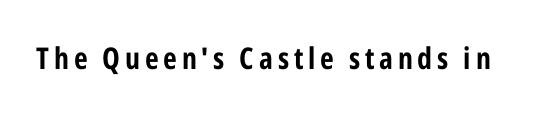
{"serif": "no", "italic": "no", "bold": "yes", "weight": "bold", "width": "condensed", "stroke_contrast": "low", "x_height": "medium", "monospaced": "no", "underline": "no", "glyph_px": 30}
